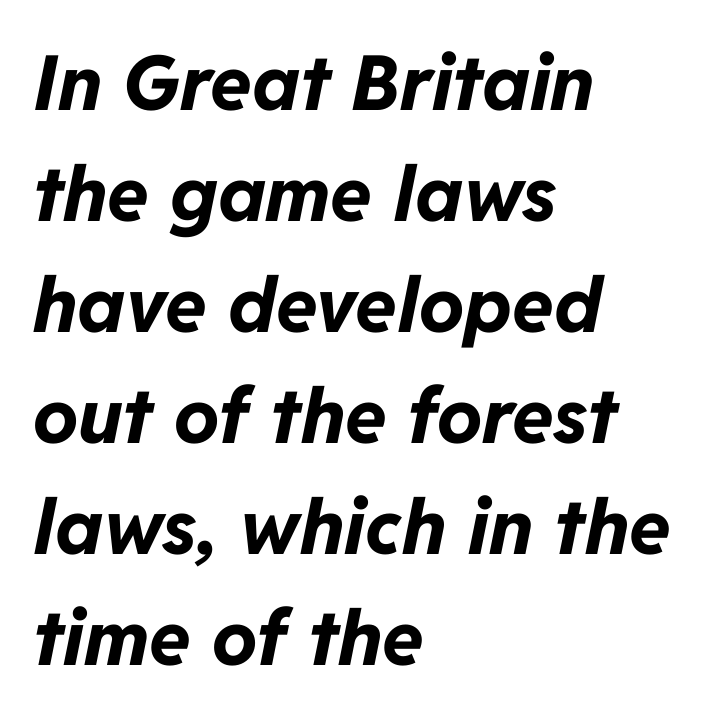
The leading is moderate, giving the passage an even texture. Proportional: the letters do not fall into vertical columns. Set as a true bold cut, around the 700 mark. The glyphs are unaccompanied by any horizontal stroke below them.
